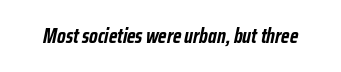
{"italic": "yes", "lean": "right", "slant_degrees": 12, "bold": "yes", "underline": "no", "letter_spacing": "normal", "letter_spacing_em": 0.0, "glyph_px": 21}
